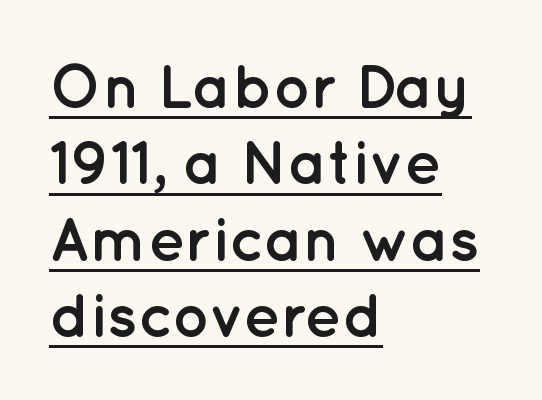
Q: Is the text bold? A: Yes.
Q: Is the text italic (slanted)? A: No, it is upright.
Q: Is the typeface a serif or a sans-serif typeface? A: Sans-serif.
Q: Is the text underlined? A: Yes.
Q: How is the paragraph aligned? A: Left-aligned.
Q: Is the spacing between letters normal or unusually wide? A: Normal.
Q: Width (condensed, normal, or wide)? A: Normal.
Q: Stroke contrast? A: Low.
Q: x-height? A: Medium.
Q: Monospaced? A: No.
